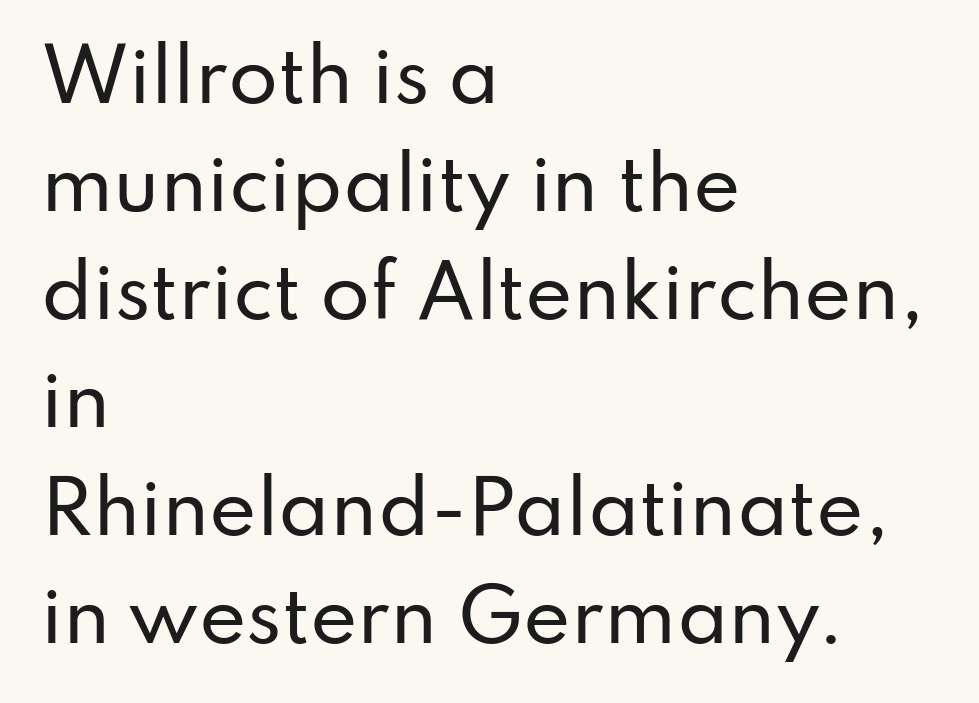
Glyph-to-glyph distance matches everyday printed text. In terms of posture, this sample is upright. What kind of face is this? One without serifs — a sans. Reading down the block, your eye returns to a fixed left position each line. The face used here is proportionally spaced, like ordinary book or web type. Has an underline been added? It has not.
